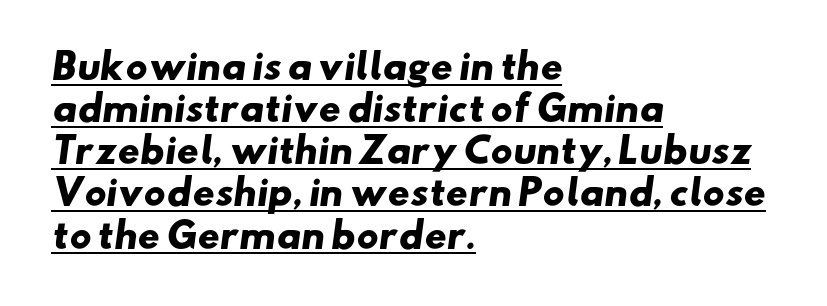
The image shows 34 px heavy, wide sans-serif type; set left-aligned, line spacing 1.24x, normal letter spacing, underlined; low stroke contrast and a small x-height.
